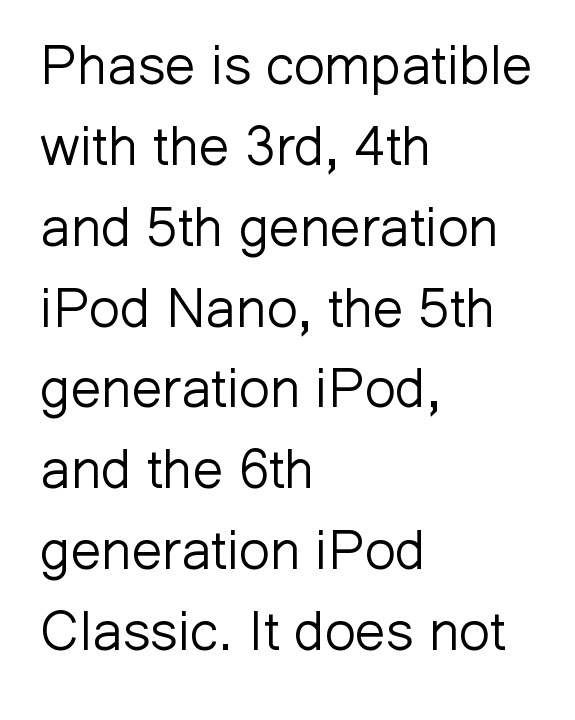
{"serif": "no", "italic": "no", "bold": "no", "weight": "light", "width": "normal", "stroke_contrast": "low", "x_height": "medium", "monospaced": "no", "underline": "no", "align": "left", "line_spacing": "normal", "line_spacing_ratio": 1.47, "letter_spacing": "normal", "letter_spacing_em": 0.0, "glyph_px": 55}
